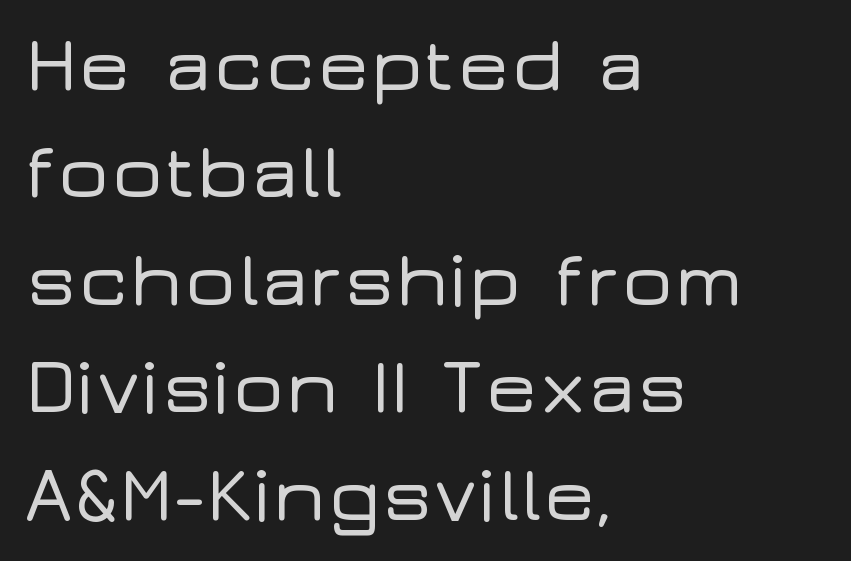
The image shows 79 px wide sans-serif type, upright; set left-aligned, normal line spacing (1.36x), normal letter spacing, not underlined; low stroke contrast and a medium x-height.
